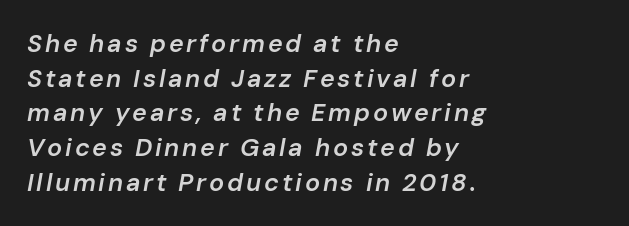
{"italic": "yes", "lean": "right", "slant_degrees": 10, "bold": "semi", "underline": "no", "align": "left", "line_spacing": "normal", "line_spacing_ratio": 1.39, "glyph_px": 25}
